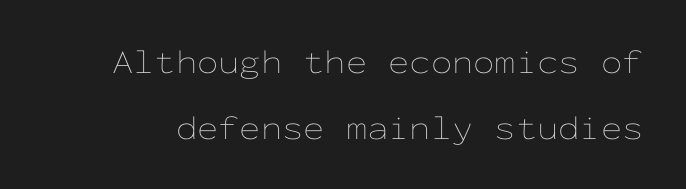
{"italic": "no", "bold": "no", "weight": "thin", "width": "wide", "stroke_contrast": "low", "x_height": "medium", "monospaced": "yes", "underline": "no", "line_spacing": "loose", "line_spacing_ratio": 1.93, "letter_spacing": "normal", "letter_spacing_em": 0.0, "glyph_px": 34}
